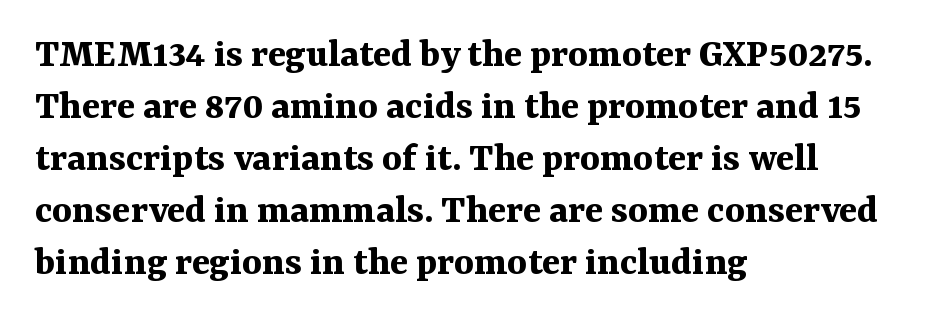
{"serif": "yes", "italic": "no", "bold": "yes", "weight": "bold", "width": "normal", "stroke_contrast": "medium", "x_height": "medium", "monospaced": "no", "underline": "no", "align": "left", "line_spacing_ratio": 1.24, "letter_spacing": "normal", "letter_spacing_em": 0.0, "glyph_px": 42}
